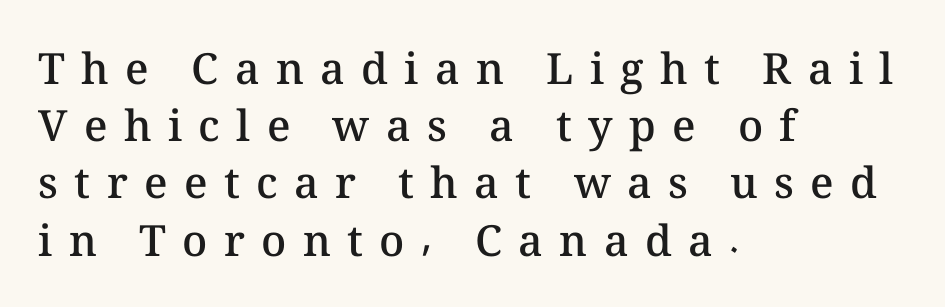
Think of a printed novel: that variable character pitch is what you see here. Horizontally, the lines are justified to the leading edge only. The horizontal fit of the characters is loose and conspicuously gappy. When letters stand straight like this, we call the style roman or upright.
